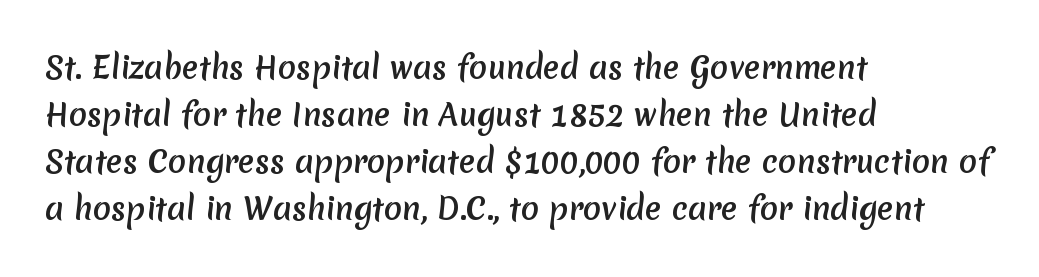
The area under the type is left untouched. Line beginnings align vertically; line endings do not. Regular leading. You could not count columns in this text — the font is proportionally spaced. The glyphs in this specimen are sans serif. This rendering leaves character spacing at its baseline value.
